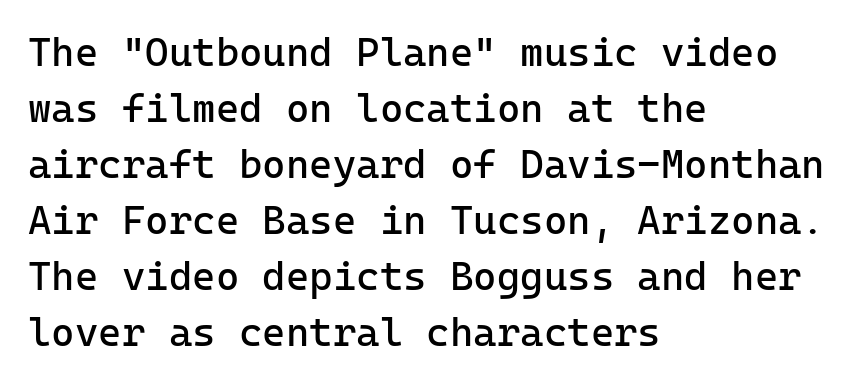
Q: Is the text bold? A: No.
Q: Is the text italic (slanted)? A: No, it is upright.
Q: Is the typeface a serif or a sans-serif typeface? A: Sans-serif.
Q: Is the text underlined? A: No.
Q: How is the paragraph aligned? A: Left-aligned.
Q: Is the spacing between letters normal or unusually wide? A: Normal.
Q: Is the spacing between lines tight, normal or loose? A: Normal.
Q: Width (condensed, normal, or wide)? A: Normal.
Q: Stroke contrast? A: Low.
Q: x-height? A: Medium.
